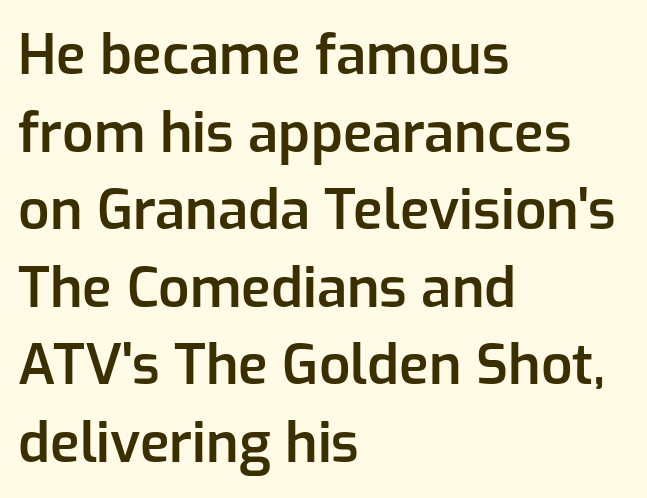
{"serif": "no", "italic": "no", "bold": "semi", "weight": "semibold", "width": "normal", "stroke_contrast": "low", "x_height": "medium", "monospaced": "no", "underline": "no", "align": "left", "line_spacing": "normal", "line_spacing_ratio": 1.41, "letter_spacing": "normal", "letter_spacing_em": 0.0, "glyph_px": 55}
